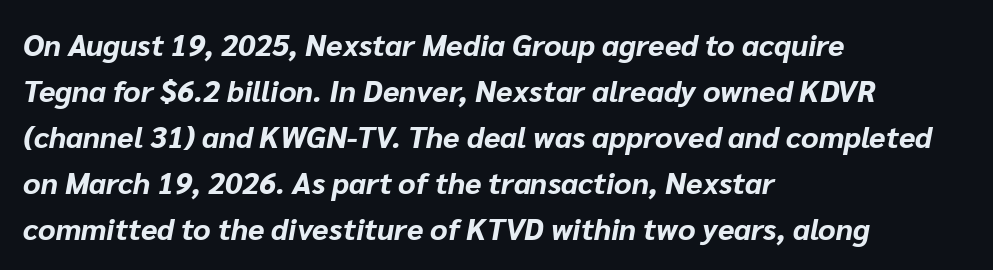
{"italic": "yes", "lean": "right", "slant_degrees": 10, "bold": "yes", "weight": "bold", "width": "normal", "stroke_contrast": "low", "x_height": "medium", "monospaced": "no", "underline": "no", "align": "left", "line_spacing": "normal", "line_spacing_ratio": 1.53, "letter_spacing": "normal", "letter_spacing_em": 0.0, "glyph_px": 30}
